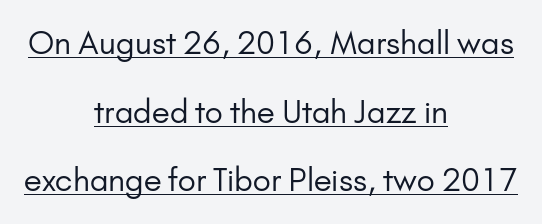
Q: Is the text bold? A: No.
Q: Is the text italic (slanted)? A: No, it is upright.
Q: Is the typeface a serif or a sans-serif typeface? A: Sans-serif.
Q: Is the text underlined? A: Yes.
Q: How is the paragraph aligned? A: Centered.
Q: Is the spacing between letters normal or unusually wide? A: Normal.
Q: Is the spacing between lines tight, normal or loose? A: Loose.
Q: Width (condensed, normal, or wide)? A: Normal.
Q: Stroke contrast? A: Low.
Q: x-height? A: Small.
Q: Monospaced? A: No.
